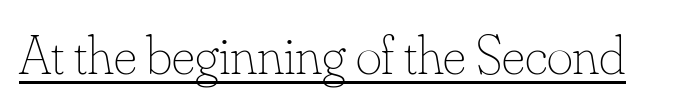
The image shows 56 px thin type, upright; set normal letter spacing, underlined; low stroke contrast and a small x-height.
